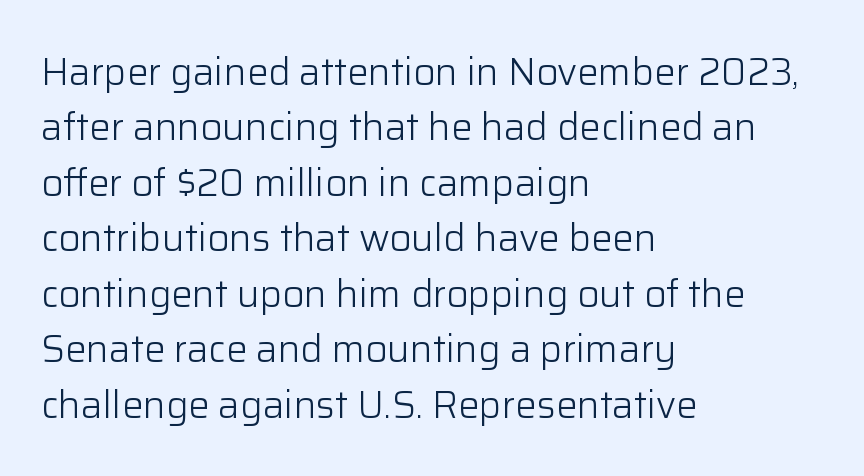
Q: Is the text bold? A: No.
Q: Is the text italic (slanted)? A: No, it is upright.
Q: Is the typeface a serif or a sans-serif typeface? A: Sans-serif.
Q: Is the text underlined? A: No.
Q: How is the paragraph aligned? A: Left-aligned.
Q: Is the spacing between letters normal or unusually wide? A: Normal.
Q: Is the spacing between lines tight, normal or loose? A: Normal.
Q: Width (condensed, normal, or wide)? A: Normal.
Q: Stroke contrast? A: Low.
Q: x-height? A: Medium.
Q: Monospaced? A: No.
